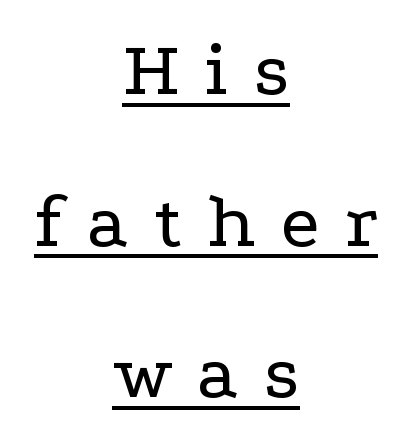
The image shows 79 px regular-weight, wide serif type, upright; set centered, loose line spacing (1.92x), unusually wide letter spacing (+0.32 em), underlined; low stroke contrast and a medium x-height.
